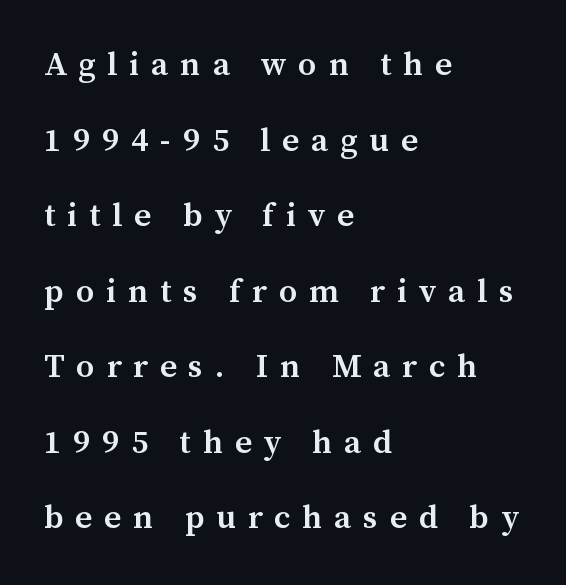
Bare-footed words on every line. This sample is left-justified, so line endings fall wherever the words run out. This sample has the flowing, uneven cadence of proportional lettering. The gaps between neighbouring characters are conspicuously large. Whoever set this chose breathing room over compactness in the vertical rhythm. Every letter is mildly thick-stroked: semibold rather than bold.
